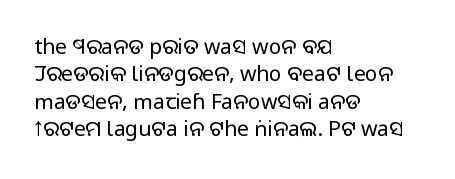
{"italic": "no", "bold": "no", "underline": "no", "align": "left", "line_spacing": "normal", "line_spacing_ratio": 1.3, "letter_spacing": "normal", "letter_spacing_em": 0.0, "glyph_px": 21}
